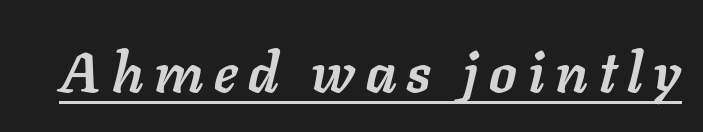
This sample has the flowing, uneven cadence of proportional lettering. Descenders here cross a horizontal rule under the line. Every character sits at an angle, as italics do. Weight check: bold — yes, fully.
